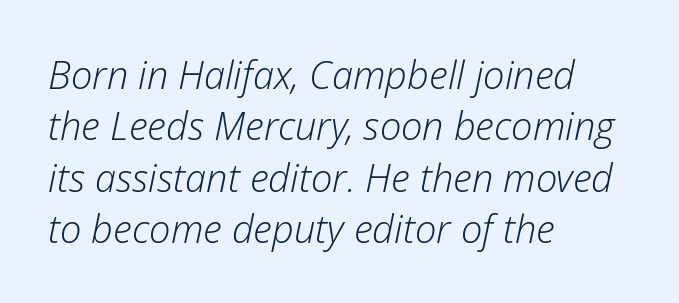
{"italic": "yes", "lean": "right", "slant_degrees": 12, "bold": "no", "weight": "light", "width": "normal", "stroke_contrast": "low", "x_height": "medium", "monospaced": "no", "underline": "no", "align": "left", "line_spacing": "normal", "line_spacing_ratio": 1.35, "letter_spacing": "normal", "letter_spacing_em": 0.0, "glyph_px": 38}
